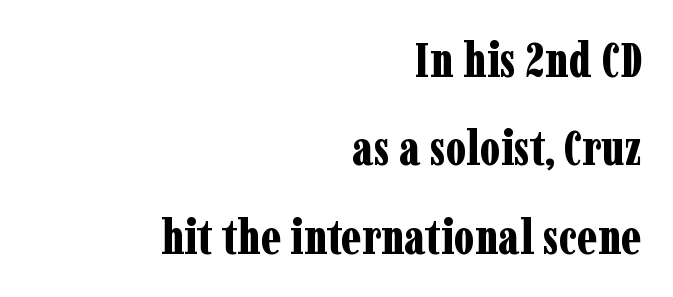
The image shows 48 px bold, condensed serif type, upright; set right-aligned, line spacing 1.84x, normal letter spacing, not underlined; low stroke contrast and a medium x-height.
